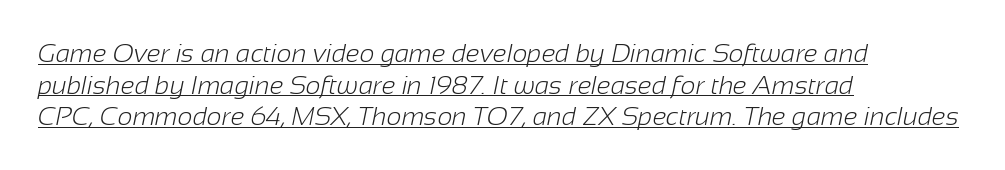
The image shows 26 px text type; set left-aligned, line spacing 1.22x, normal letter spacing, underlined.
